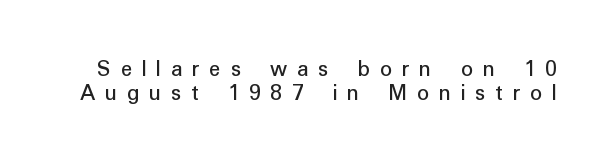
The image shows 24 px text type, upright; set tight line spacing (0.99x), unusually wide letter spacing (+0.4 em), not underlined.
